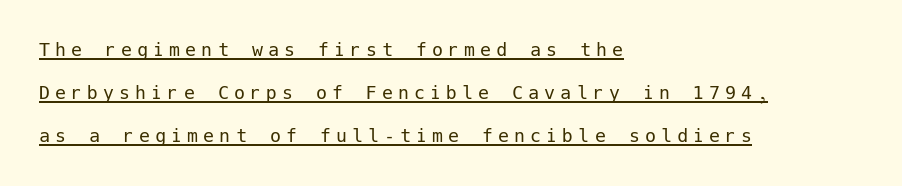
In terms of leading, this rendering errs on the spacious side. Notice how the passage keeps a crisp vertical edge on the left only. A typesetter would call this heavily tracked-out type. Stroke thickness stays within the range of a standard reading face or lighter. The lettering is marked with a stroke running underneath it.
